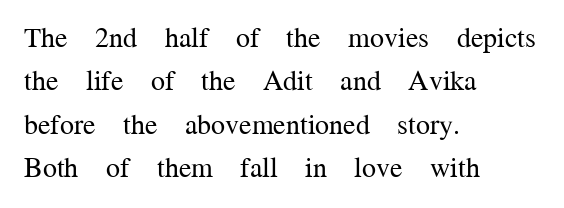
{"serif": "yes", "italic": "no", "bold": "no", "weight": "regular", "width": "normal", "stroke_contrast": "medium", "x_height": "medium", "monospaced": "no", "underline": "no", "align": "left", "line_spacing": "normal", "line_spacing_ratio": 1.55, "letter_spacing": "normal", "letter_spacing_em": 0.0, "glyph_px": 28}
